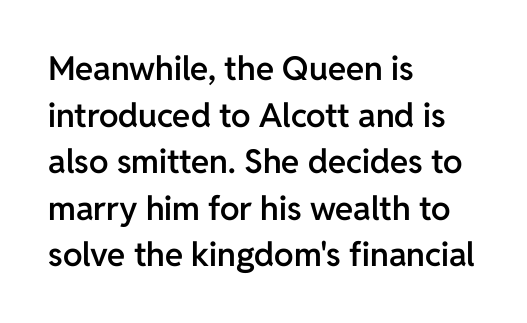
The image shows 33 px semibold sans-serif type, upright; set left-aligned, normal line spacing (1.41x), normal letter spacing, not underlined; low stroke contrast and a medium x-height.
